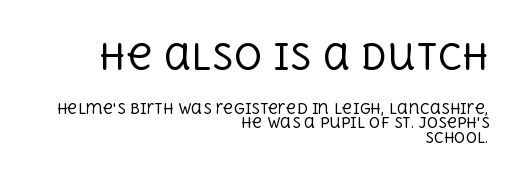
Q: Is the text bold? A: No.
Q: Is the text italic (slanted)? A: No, it is upright.
Q: Is the typeface a serif or a sans-serif typeface? A: Serif.
Q: Is the text underlined? A: No.
Q: How is the paragraph aligned? A: Right-aligned.
Q: Is the spacing between letters normal or unusually wide? A: Normal.
Q: Is the spacing between lines tight, normal or loose? A: Tight.
Q: Which block of text is set in a larger size, the first (top) or the second (bottom)? A: The first (top) one.
Q: Width (condensed, normal, or wide)? A: Normal.
Q: x-height? A: Large.
Q: Monospaced? A: No.
